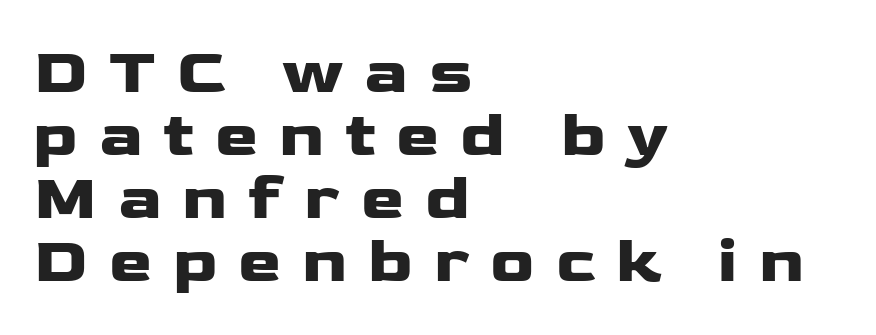
The lines are packed closely together with very little leading. Horizontal alignment here is leftward, the default for most running prose. Only glyphs here, with clear space below each row. The strokes are fattened all the way to bold. Is there any slant? The stems are plumb. Stroke terminals: plain, sans-serif.
